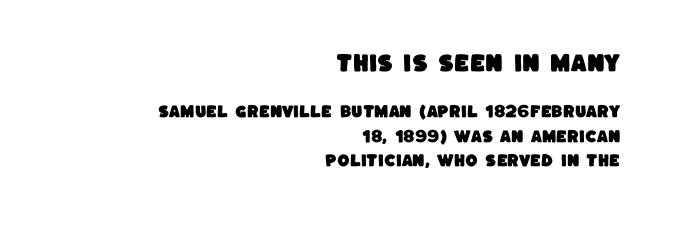
Any mark beneath the type? The region is blank. These lines are set flush right with a ragged left edge. The letters in the upper block stand taller than those in the block below. The passage shown has conventional tracking throughout.
